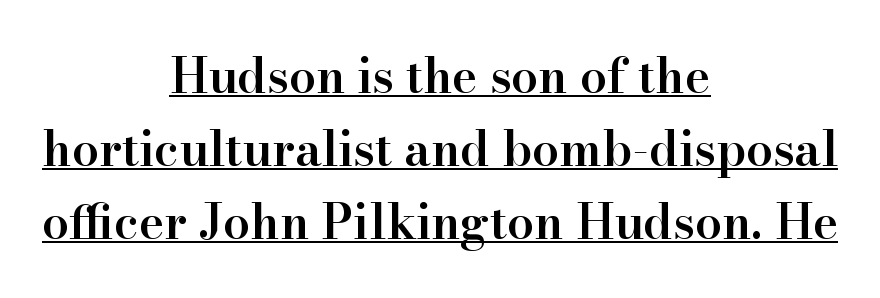
{"serif": "yes", "italic": "no", "bold": "semi", "weight": "semibold", "width": "normal", "stroke_contrast": "high", "x_height": "small", "monospaced": "no", "underline": "yes", "align": "center", "line_spacing": "normal", "line_spacing_ratio": 1.52, "letter_spacing": "normal", "letter_spacing_em": 0.0, "glyph_px": 48}
